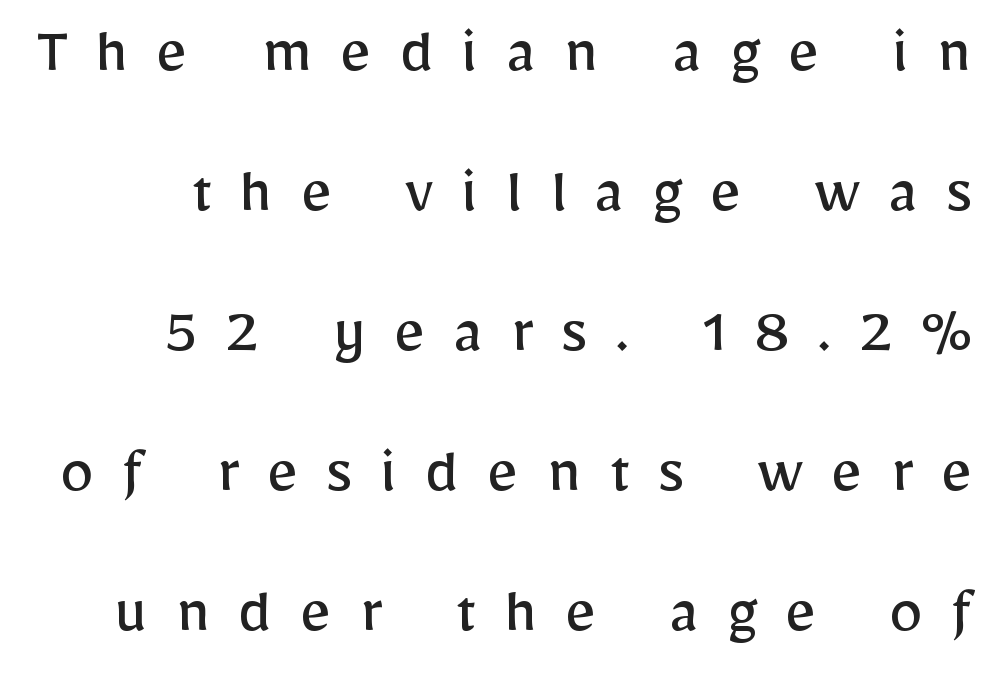
This is the regular roman posture of the typeface. Vertical spacing — loose. The gaps between neighbouring characters are conspicuously large. Honestly, there is no underline to notice here at all. The passage shown is typeset with a sans-serif family.
